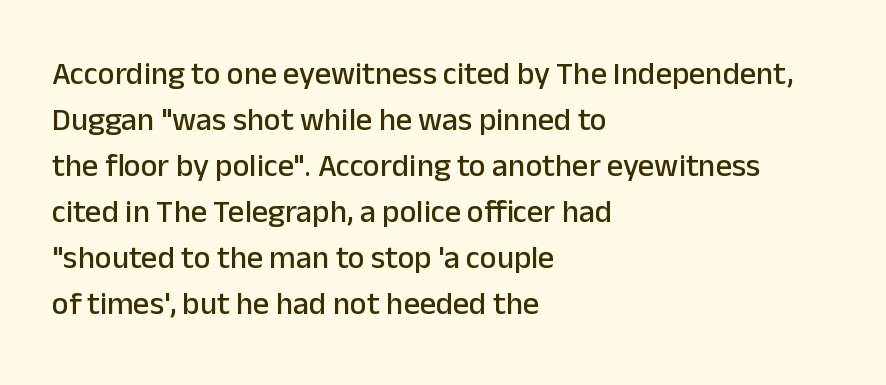
If you measured baseline to baseline, you'd find a middling distance. Characters remain perfectly vertical along every line. The text was rendered using a sans face with plain stroke endings. Is this a fixed-width face? No — the glyphs have proportional, varying widths. The specimen omits any rule beneath the text block's lines.
